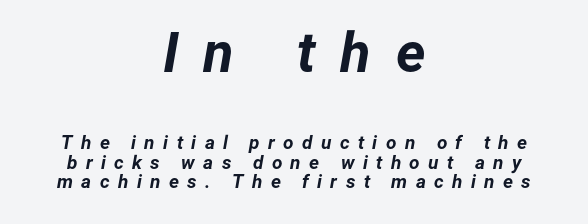
{"italic": "yes", "lean": "right", "slant_degrees": 12, "bold": "yes", "weight": "bold", "width": "normal", "stroke_contrast": "low", "x_height": "medium", "monospaced": "no", "underline": "no", "align": "center", "line_spacing": "tight", "line_spacing_ratio": 1.05, "letter_spacing": "wide", "letter_spacing_em": 0.44, "larger_block": "first", "size_ratio": 2.95, "glyph_px": 56}
